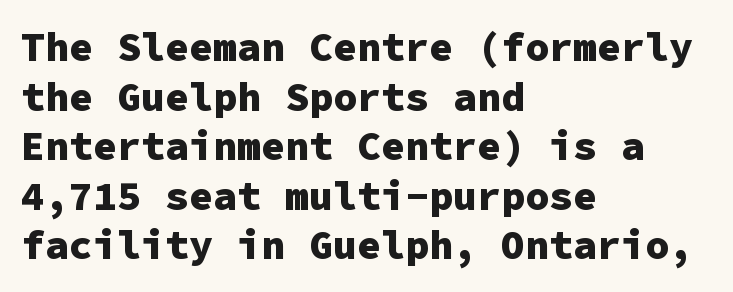
Q: Is the text bold? A: Yes.
Q: Is the text italic (slanted)? A: No, it is upright.
Q: Is the typeface a serif or a sans-serif typeface? A: Sans-serif.
Q: Is the text underlined? A: No.
Q: How is the paragraph aligned? A: Left-aligned.
Q: Is the spacing between letters normal or unusually wide? A: Normal.
Q: Width (condensed, normal, or wide)? A: Normal.
Q: Stroke contrast? A: Low.
Q: x-height? A: Medium.
Q: Monospaced? A: Yes.
